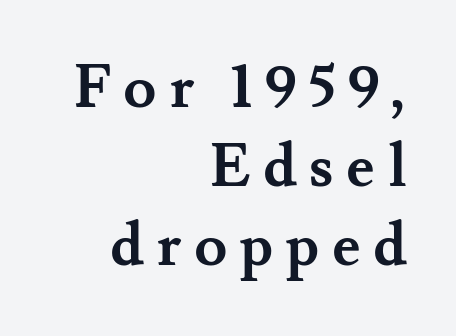
Q: Is the text bold? A: Yes.
Q: Is the text italic (slanted)? A: No, it is upright.
Q: Is the typeface a serif or a sans-serif typeface? A: Serif.
Q: Is the text underlined? A: No.
Q: How is the paragraph aligned? A: Right-aligned.
Q: Is the spacing between letters normal or unusually wide? A: Unusually wide.
Q: Is the spacing between lines tight, normal or loose? A: Normal.
Q: Width (condensed, normal, or wide)? A: Normal.
Q: Stroke contrast? A: Medium.
Q: x-height? A: Small.
Q: Monospaced? A: No.
